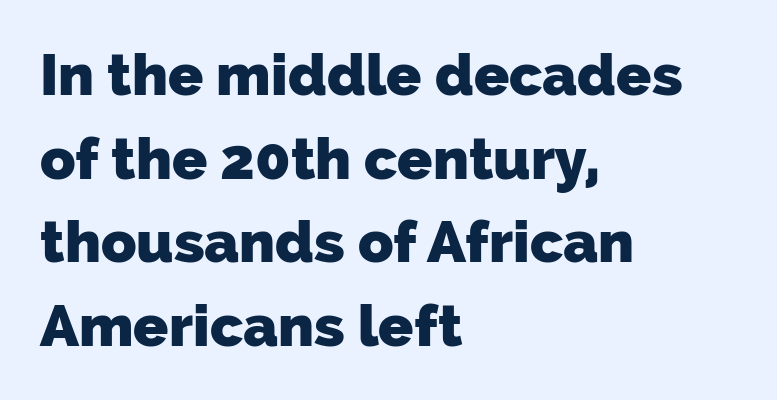
The lines in this sample share a left origin and differ only in where they stop. Is this a sans? Yes — the strokes have no serifs. The letters sit at their default tracking, neither squeezed nor spread. Heavy, bold letterforms.
